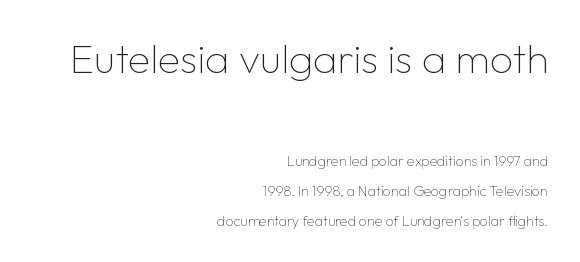
Q: Is the text bold? A: No.
Q: Is the text italic (slanted)? A: No, it is upright.
Q: Is the typeface a serif or a sans-serif typeface? A: Sans-serif.
Q: Is the text underlined? A: No.
Q: How is the paragraph aligned? A: Right-aligned.
Q: Is the spacing between letters normal or unusually wide? A: Normal.
Q: Is the spacing between lines tight, normal or loose? A: Loose.
Q: Which block of text is set in a larger size, the first (top) or the second (bottom)? A: The first (top) one.
Q: Width (condensed, normal, or wide)? A: Normal.
Q: Stroke contrast? A: Low.
Q: x-height? A: Medium.
Q: Monospaced? A: No.
